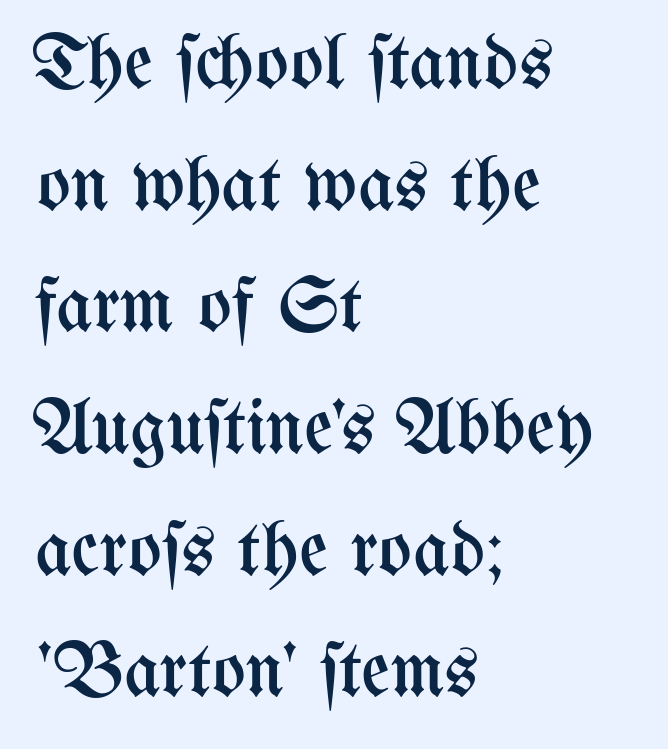
{"italic": "no", "bold": "no", "weight": "regular", "width": "condensed", "stroke_contrast": "medium", "x_height": "medium", "monospaced": "no", "underline": "no", "align": "left", "line_spacing": "normal", "line_spacing_ratio": 1.54, "letter_spacing": "normal", "letter_spacing_em": 0.0, "glyph_px": 79}
